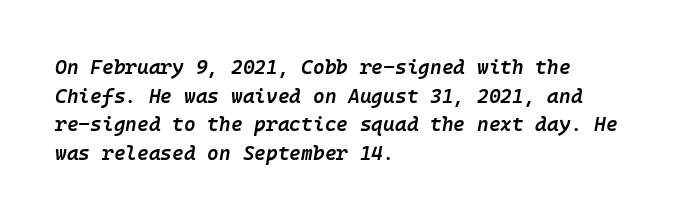
The image shows 20 px text type, italic (leaning right); set left-aligned, normal line spacing (1.43x), normal letter spacing, not underlined.
